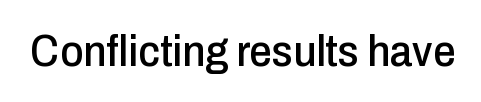
The image shows 45 px condensed sans-serif type, upright; set normal letter spacing, not underlined; low stroke contrast and a medium x-height.
